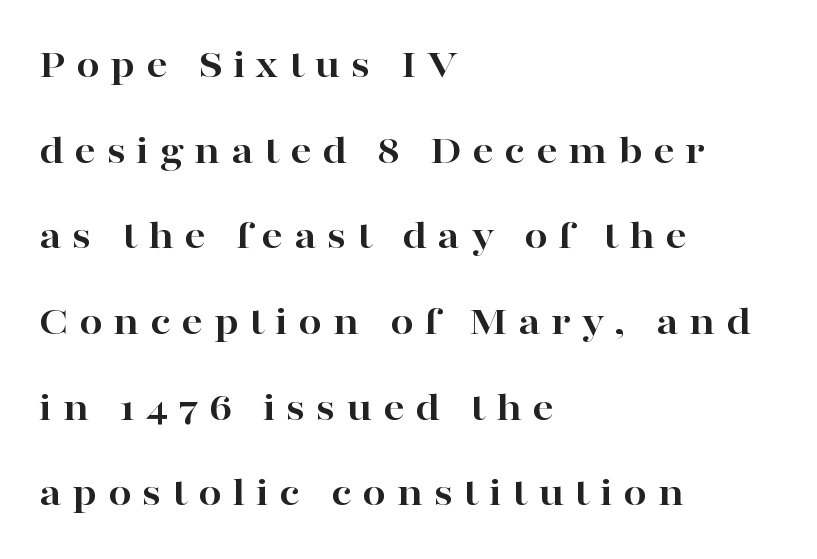
{"serif": "yes", "italic": "no", "bold": "yes", "weight": "bold", "width": "wide", "stroke_contrast": "high", "x_height": "medium", "monospaced": "no", "underline": "no", "align": "left", "line_spacing": "loose", "line_spacing_ratio": 2.04, "letter_spacing": "wide", "letter_spacing_em": 0.25, "glyph_px": 42}
